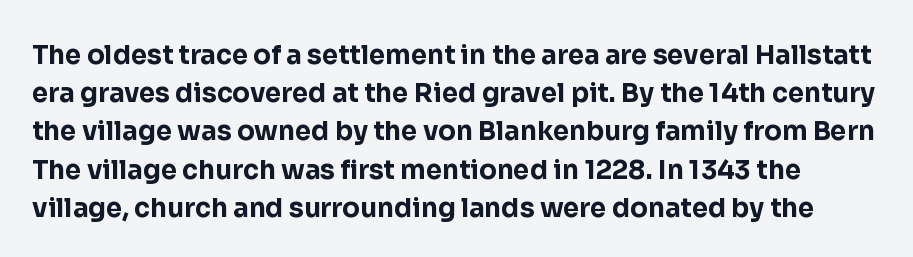
{"italic": "no", "bold": "yes", "underline": "no", "line_spacing": "normal", "line_spacing_ratio": 1.47, "letter_spacing": "normal", "letter_spacing_em": 0.0, "glyph_px": 26}
